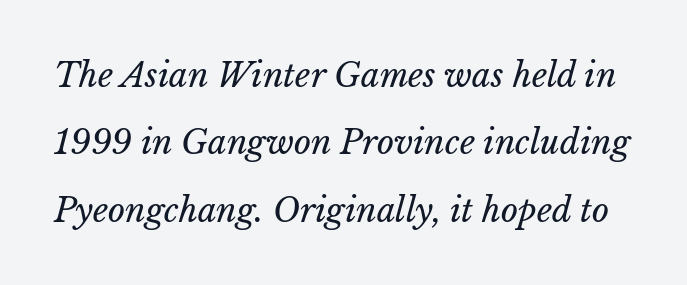
{"italic": "yes", "lean": "right", "slant_degrees": 15, "bold": "no", "weight": "regular", "width": "normal", "stroke_contrast": "low", "x_height": "medium", "monospaced": "no", "underline": "no", "line_spacing": "loose", "line_spacing_ratio": 2.04, "letter_spacing": "normal", "letter_spacing_em": 0.0, "glyph_px": 33}
